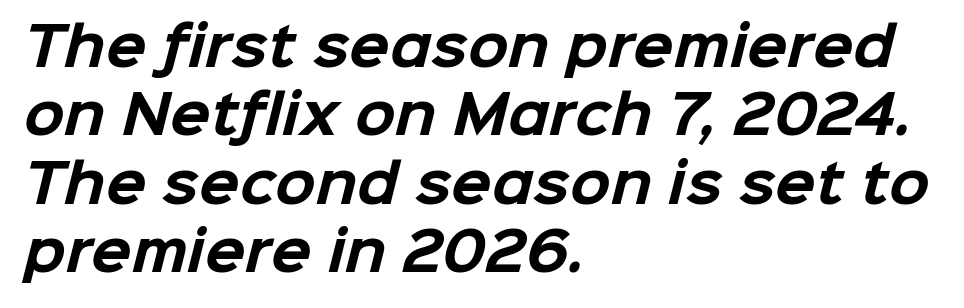
Q: Is the text bold? A: Yes.
Q: Is the typeface a serif or a sans-serif typeface? A: Sans-serif.
Q: Is the text underlined? A: No.
Q: How is the paragraph aligned? A: Left-aligned.
Q: Is the spacing between letters normal or unusually wide? A: Normal.
Q: Is the spacing between lines tight, normal or loose? A: Normal.
Q: Width (condensed, normal, or wide)? A: Normal.
Q: Stroke contrast? A: Low.
Q: x-height? A: Medium.
Q: Monospaced? A: No.
